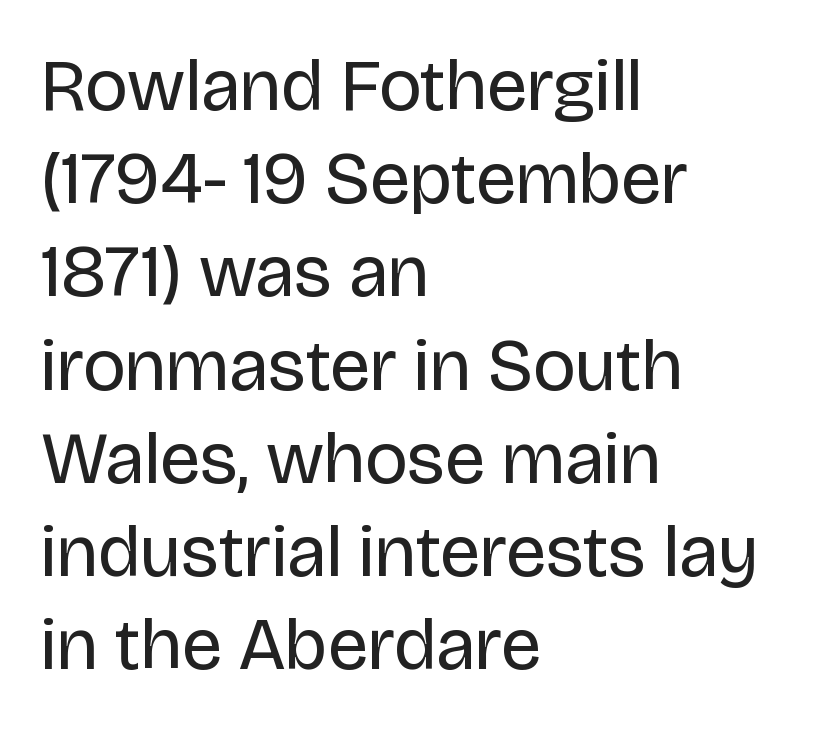
{"serif": "no", "italic": "no", "bold": "no", "weight": "regular", "width": "normal", "stroke_contrast": "low", "x_height": "large", "monospaced": "no", "underline": "no", "align": "left", "line_spacing": "normal", "line_spacing_ratio": 1.26, "letter_spacing": "normal", "letter_spacing_em": 0.0, "glyph_px": 74}
